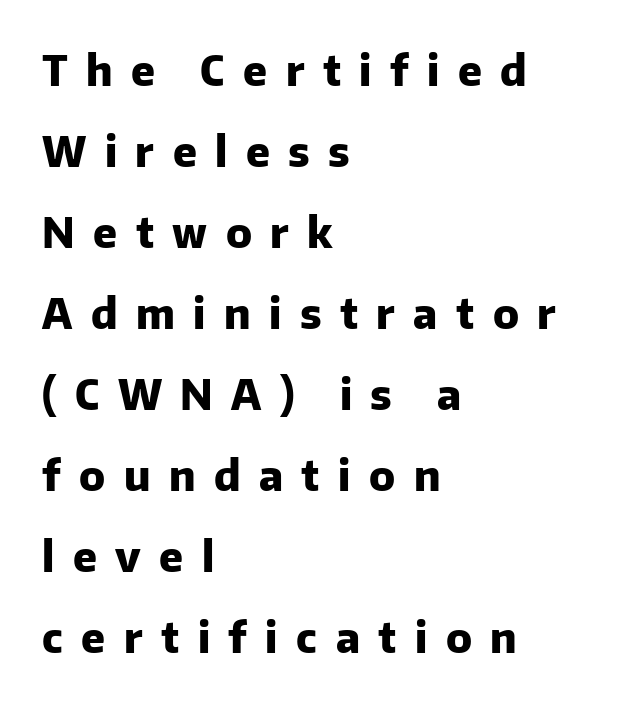
Q: Is the text bold? A: Yes.
Q: Is the text italic (slanted)? A: No, it is upright.
Q: Is the typeface a serif or a sans-serif typeface? A: Sans-serif.
Q: Is the text underlined? A: No.
Q: How is the paragraph aligned? A: Left-aligned.
Q: Is the spacing between letters normal or unusually wide? A: Unusually wide.
Q: Is the spacing between lines tight, normal or loose? A: Loose.
Q: Width (condensed, normal, or wide)? A: Normal.
Q: Stroke contrast? A: Low.
Q: x-height? A: Medium.
Q: Monospaced? A: No.
